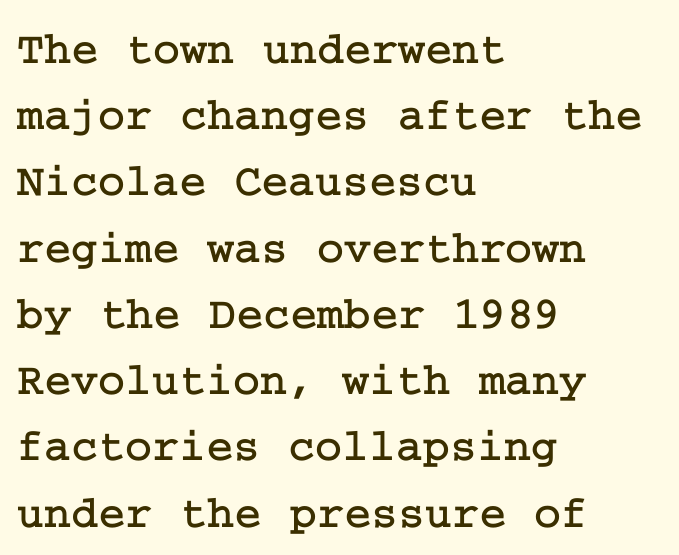
These lines keep a tight, regular rhythm from letter to letter. Typographically, this falls in the serif category. Tall strokes in this sample are plumb rather than angled. Anything drawn beneath the words? Only blank space. Honestly, the row spacing looks completely unremarkable. The rag falls on the right side of this text block.
